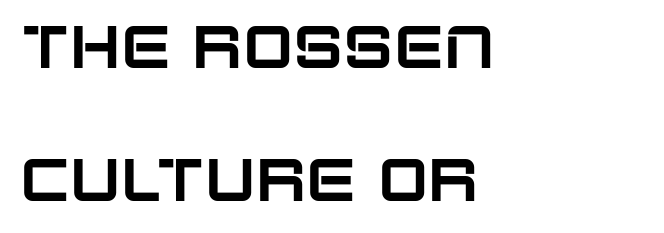
The image shows 60 px sans-serif type, upright; set left-aligned, loose line spacing (2.21x), normal letter spacing, not underlined; low stroke contrast and a large x-height.
